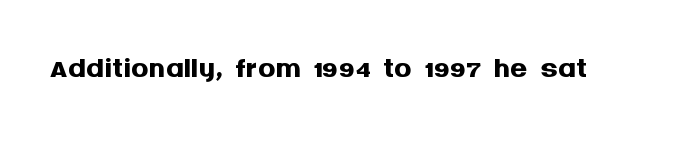
The image shows 44 px semibold sans-serif type, upright; set normal letter spacing, not underlined; medium stroke contrast and a large x-height.
